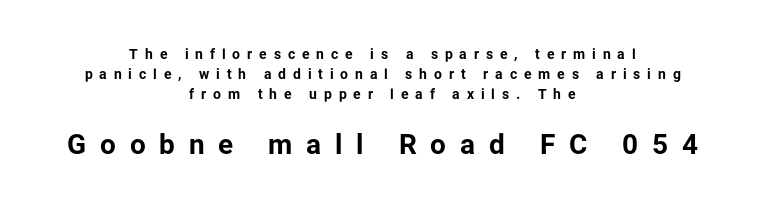
Varying glyph widths throughout — classic text-font behaviour. Reading top to bottom, the characters get bigger at the block break. The characters display no serif detailing; their extremities are plain. A dark, heavy texture on the line: the type is bold. The tracking reads as deliberately expanded to a designer's eye.
